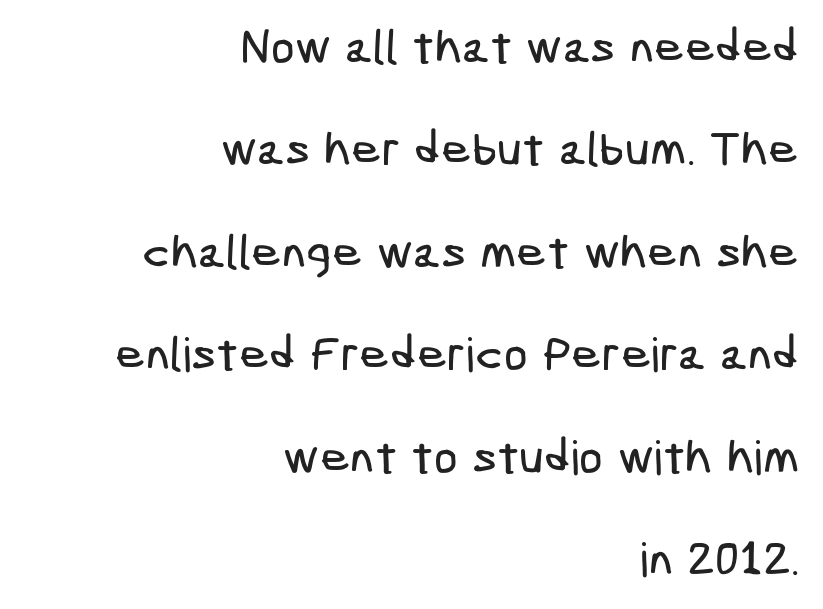
Q: Is the typeface a serif or a sans-serif typeface? A: Sans-serif.
Q: Is the text underlined? A: No.
Q: How is the paragraph aligned? A: Right-aligned.
Q: Is the spacing between letters normal or unusually wide? A: Normal.
Q: Is the spacing between lines tight, normal or loose? A: Loose.
Q: Width (condensed, normal, or wide)? A: Condensed.
Q: Stroke contrast? A: Low.
Q: x-height? A: Medium.
